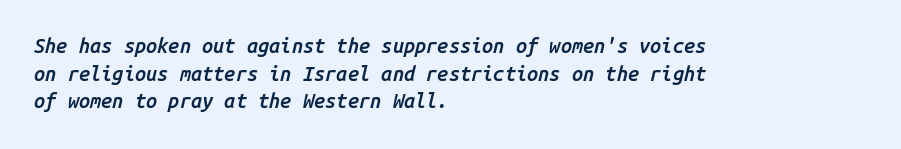
The text block is weighted toward the left margin, trailing off unevenly rightward. Quick note: italic. Decoration check: the copy has no underline. I'd describe the lettering as semibold — firm but not a full bold.
